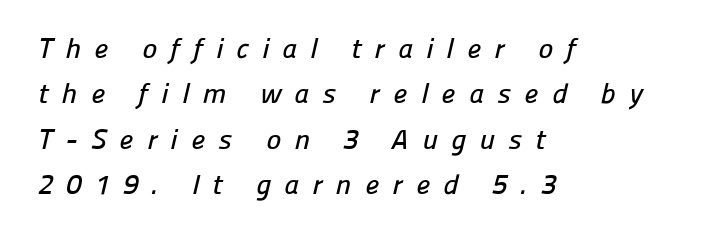
The image shows 28 px sans-serif type; set left-aligned, normal line spacing (1.62x), unusually wide letter spacing (+0.48 em), not underlined; low stroke contrast and a medium x-height.
